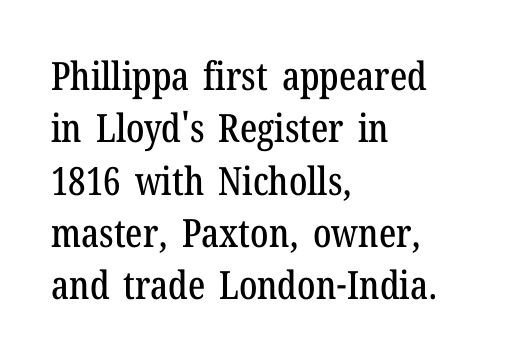
{"serif": "yes", "italic": "no", "width": "condensed", "stroke_contrast": "low", "x_height": "medium", "monospaced": "no", "underline": "no", "align": "left", "line_spacing": "normal", "line_spacing_ratio": 1.34, "letter_spacing": "normal", "letter_spacing_em": 0.0, "glyph_px": 39}
